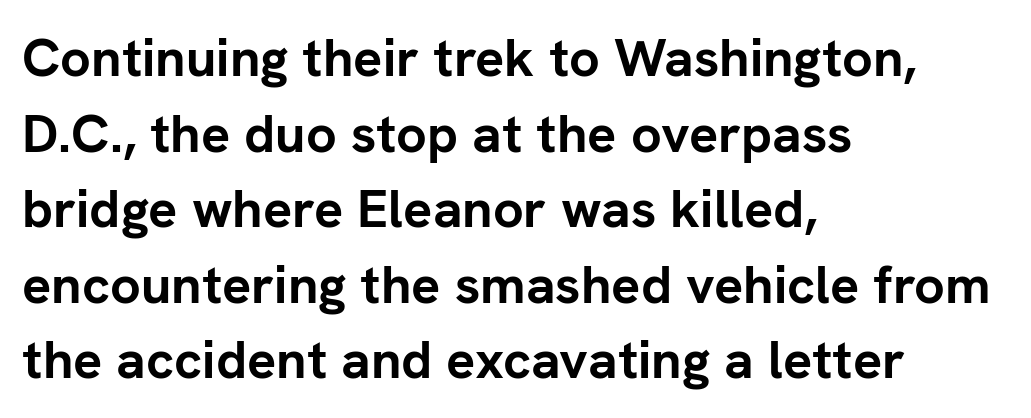
Caption: multi-line text, flush left, ragged right. Plain, unruled lines of type. Compared with typical body copy, the letter spacing here is the same. The type sits square on the baseline with zero lean. I'd describe the lettering as bold — thick and assertive. Leading: standard.
